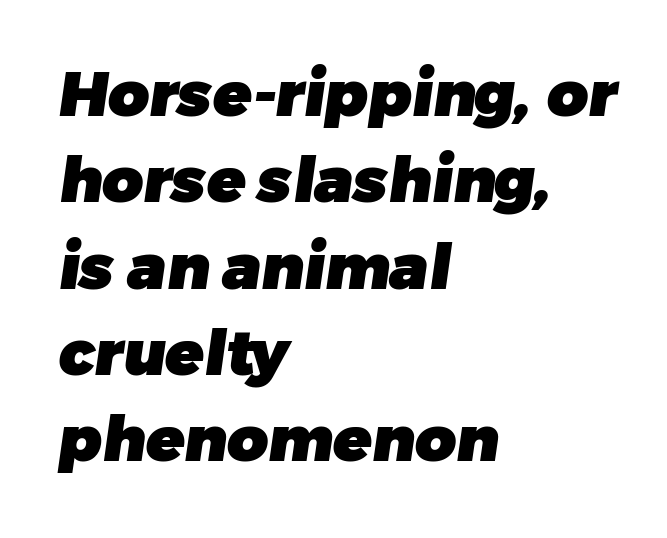
{"serif": "no", "bold": "yes", "weight": "heavy", "width": "normal", "stroke_contrast": "low", "x_height": "medium", "monospaced": "no", "underline": "no", "align": "left", "line_spacing": "normal", "line_spacing_ratio": 1.37, "letter_spacing": "normal", "letter_spacing_em": 0.0, "glyph_px": 63}
